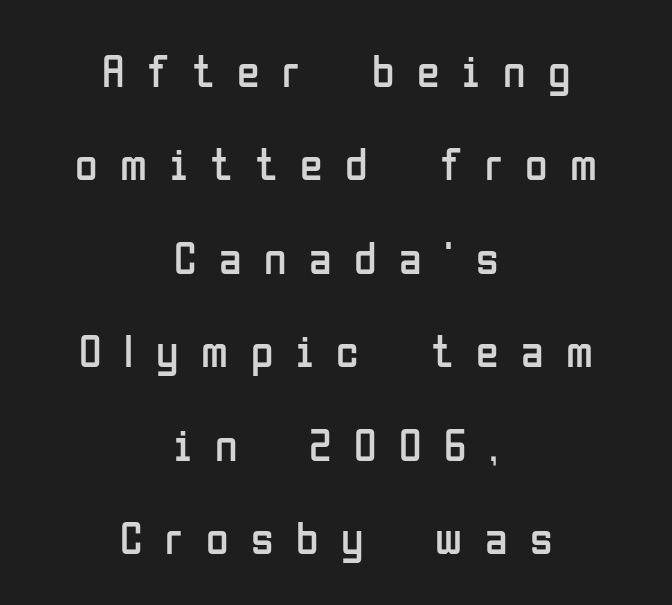
Q: Is the text bold? A: No.
Q: Is the text italic (slanted)? A: No, it is upright.
Q: Is the typeface a serif or a sans-serif typeface? A: Sans-serif.
Q: Is the text underlined? A: No.
Q: How is the paragraph aligned? A: Centered.
Q: Is the spacing between letters normal or unusually wide? A: Unusually wide.
Q: Is the spacing between lines tight, normal or loose? A: Loose.
Q: Width (condensed, normal, or wide)? A: Condensed.
Q: Stroke contrast? A: Low.
Q: x-height? A: Medium.
Q: Monospaced? A: No.
